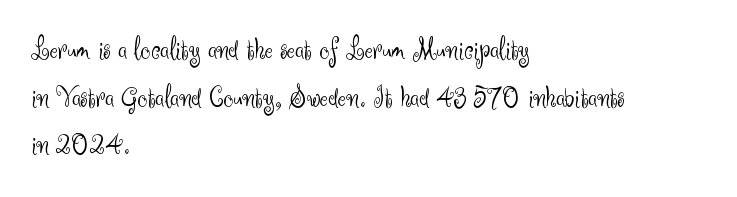
{"serif": "no", "italic": "no", "bold": "no", "weight": "light", "width": "normal", "stroke_contrast": "medium", "x_height": "small", "monospaced": "no", "underline": "no", "align": "left", "line_spacing": "normal", "line_spacing_ratio": 1.59, "letter_spacing": "normal", "letter_spacing_em": 0.0, "glyph_px": 30}
